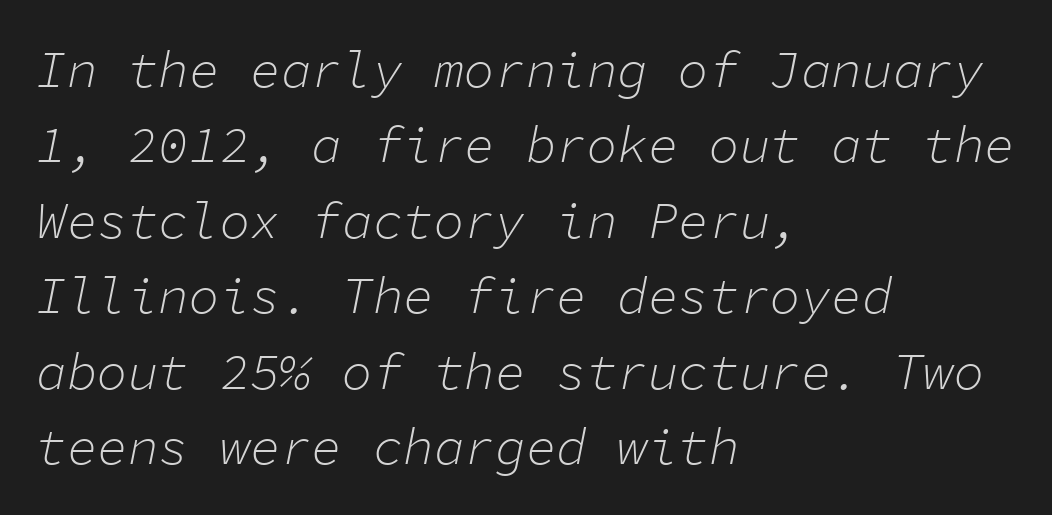
{"italic": "yes", "lean": "right", "slant_degrees": 11, "bold": "no", "weight": "light", "width": "normal", "stroke_contrast": "low", "x_height": "medium", "monospaced": "yes", "underline": "no", "align": "left", "line_spacing": "normal", "line_spacing_ratio": 1.48, "letter_spacing": "normal", "letter_spacing_em": 0.0, "glyph_px": 51}
